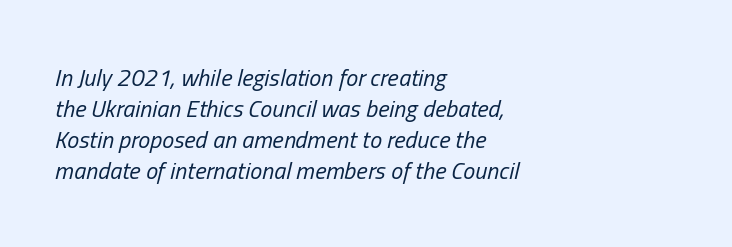
{"italic": "yes", "lean": "right", "slant_degrees": 13, "bold": "no", "underline": "no", "align": "left", "line_spacing": "normal", "line_spacing_ratio": 1.29, "letter_spacing": "normal", "letter_spacing_em": 0.0, "glyph_px": 24}
